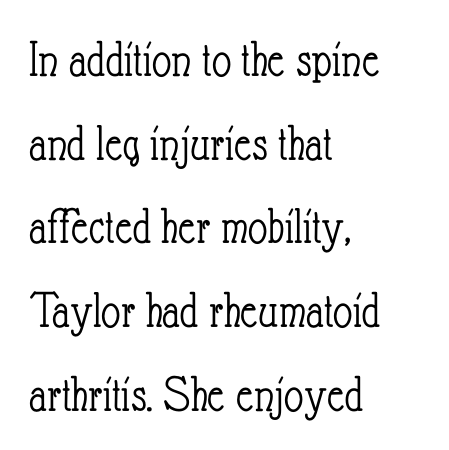
{"italic": "no", "bold": "no", "weight": "light", "width": "condensed", "stroke_contrast": "low", "x_height": "small", "monospaced": "no", "underline": "no", "align": "left", "line_spacing": "normal", "line_spacing_ratio": 1.58, "letter_spacing": "normal", "letter_spacing_em": 0.0, "glyph_px": 53}
